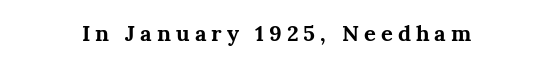
The image shows 22 px bold type, upright; set unusually wide letter spacing (+0.23 em), not underlined.
